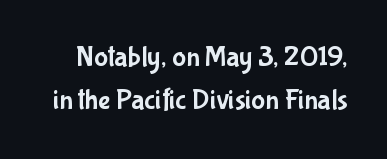
The image shows 29 px condensed sans-serif type, upright; set normal line spacing (1.49x), normal letter spacing, not underlined; low stroke contrast and a medium x-height.
